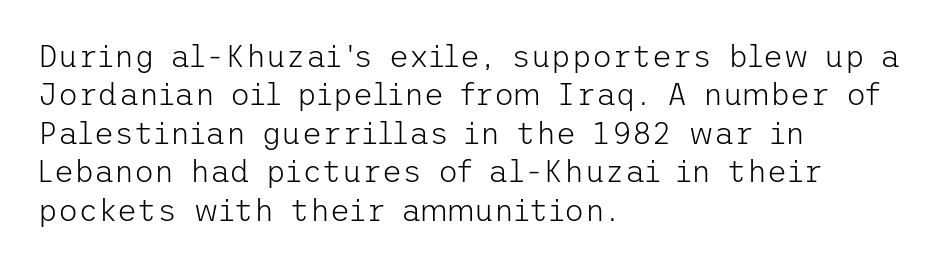
A light-to-regular cut is what we see here. Casual observation: everything's shoved over to the left. Any mark beneath the type? The region is blank. Note: no serifs on the glyphs. Posture: upright roman.
